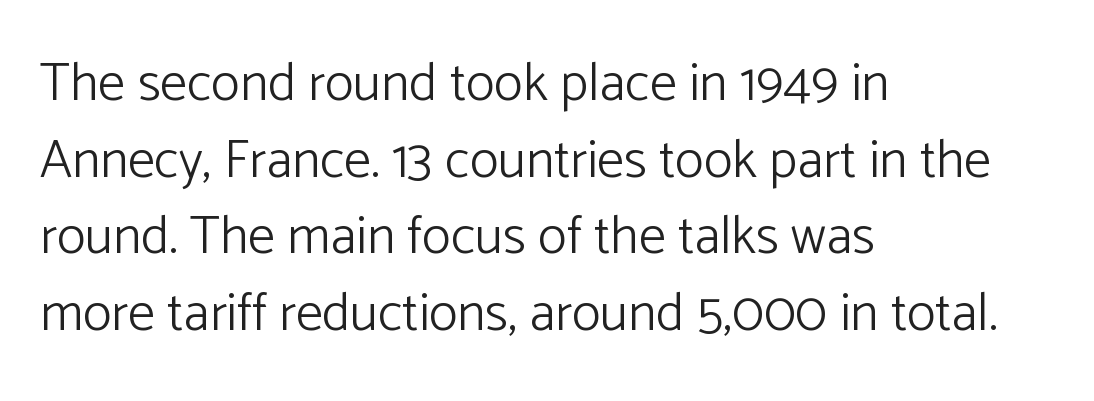
This sample keeps an unexceptional amount of space between lines. One-word summary of the alignment: left. Default kerning and tracking; the words read as compact shapes. Notice how the stems are strictly vertical — no italics here. Each letter's strokes conclude bluntly, with no projecting serifs.
